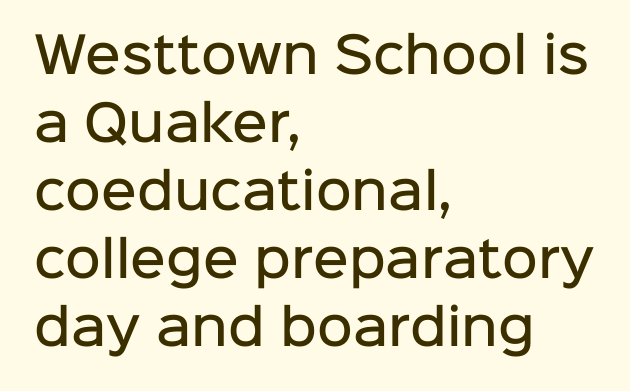
The typography opts for an upright posture over an oblique one. The passage shown has conventional tracking throughout. Spacing verdict: proportional, widths tailored to each character. The typeface chosen for these lines omits serifs. Beneath every word, the page is bare.
